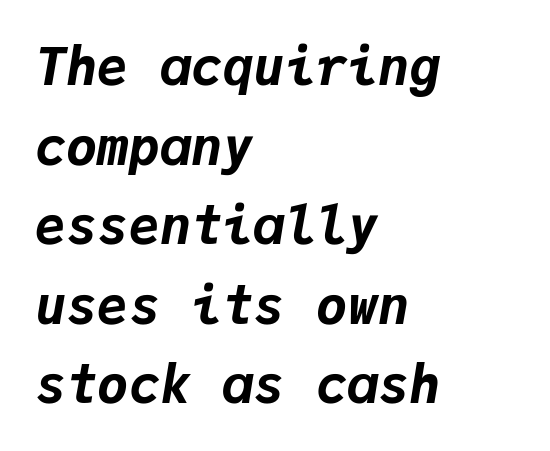
Compared with ordinary roman type, these characters are visibly tilted. Check the space under the baseline: it is left empty. Heft: maximum for text — a bold. Short and long lines alike share a common starting point at left. Each letter, wide or thin by design, is forced into the same width here. You could call the tracking neutral — neither tight nor loose.
